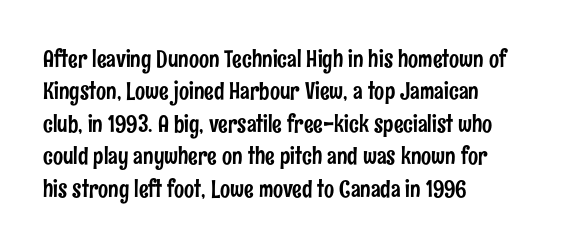
{"italic": "no", "underline": "no", "align": "left", "line_spacing": "normal", "line_spacing_ratio": 1.35, "letter_spacing": "normal", "letter_spacing_em": 0.0, "glyph_px": 24}
